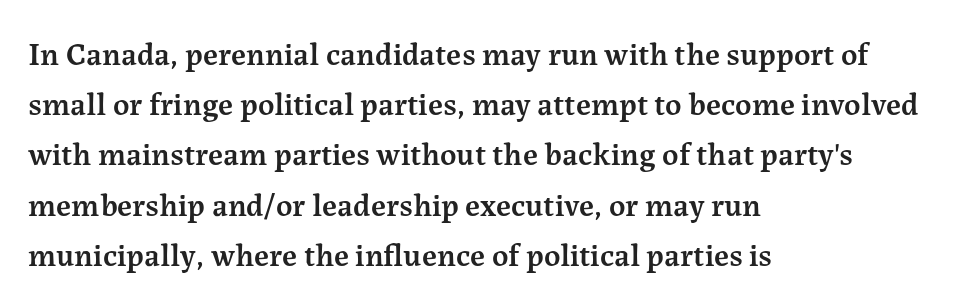
{"serif": "yes", "italic": "no", "bold": "semi", "weight": "semibold", "width": "normal", "stroke_contrast": "medium", "x_height": "medium", "monospaced": "no", "underline": "no", "align": "left", "line_spacing": "normal", "line_spacing_ratio": 1.57, "letter_spacing": "normal", "letter_spacing_em": 0.0, "glyph_px": 32}
